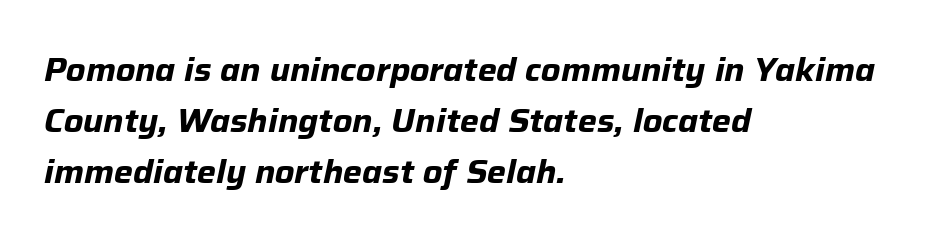
The letters sit at their default tracking, neither squeezed nor spread. Would a proofreader flag this as italicized? Yes. Descenders hang freely into open space. Evenly set lines give the paragraph a standard silhouette.
